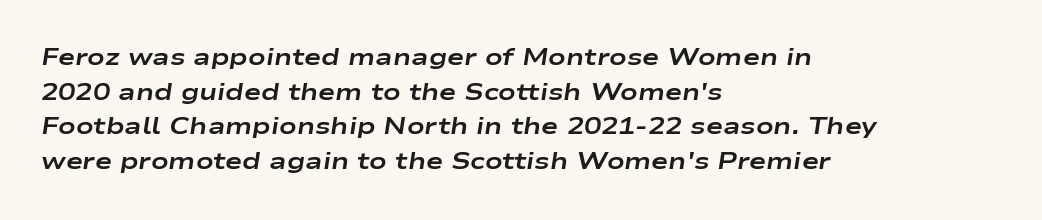
{"italic": "yes", "lean": "right", "slant_degrees": 9, "bold": "yes", "underline": "no", "align": "left", "line_spacing": "normal", "line_spacing_ratio": 1.51, "letter_spacing": "normal", "letter_spacing_em": 0.0, "glyph_px": 23}
